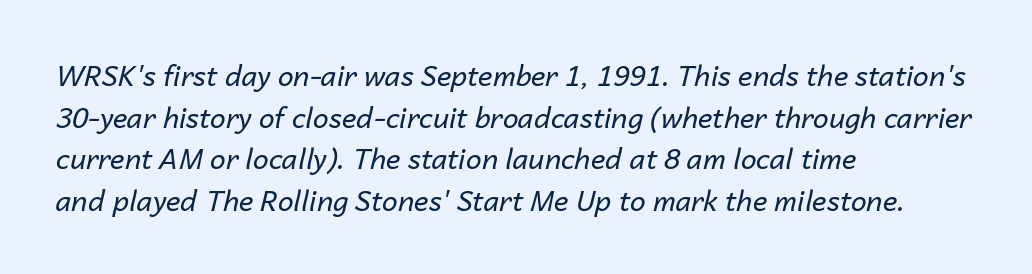
The paragraph has a hard left edge and a soft right edge. One glance says typical: line gaps are just what's usual. Is the type heavy? It reads as light-to-regular instead. The passage shown is not underscored anywhere. Characters are canted at an angle relative to the baseline's perpendicular.
